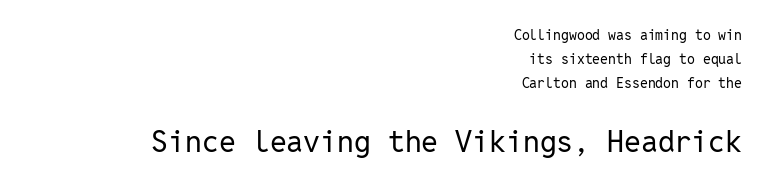
{"serif": "no", "italic": "no", "bold": "no", "weight": "regular", "width": "normal", "stroke_contrast": "low", "x_height": "medium", "monospaced": "yes", "underline": "no", "align": "right", "line_spacing_ratio": 1.71, "letter_spacing": "normal", "letter_spacing_em": 0.0, "larger_block": "second", "size_ratio": 2.14, "glyph_px": 30}
